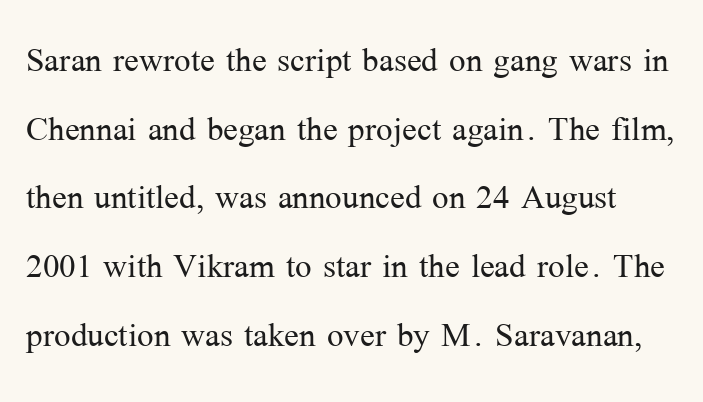
Tracking here is standard; glyphs follow each other at the usual distance. Check where the strokes stop: tiny serifs finish them off. The characters are drawn with everyday or finer stroke widths. Spacing verdict: proportional, widths tailored to each character. The axis of the letterforms is exactly vertical. Leading matches the norm, producing a regular column.
